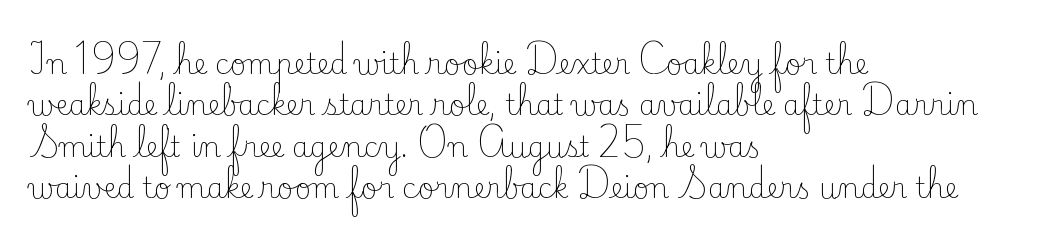
Q: Is the text bold? A: No.
Q: Is the text italic (slanted)? A: No, it is upright.
Q: Is the typeface a serif or a sans-serif typeface? A: Serif.
Q: Is the text underlined? A: No.
Q: How is the paragraph aligned? A: Left-aligned.
Q: Is the spacing between letters normal or unusually wide? A: Normal.
Q: Is the spacing between lines tight, normal or loose? A: Normal.
Q: Width (condensed, normal, or wide)? A: Normal.
Q: Stroke contrast? A: Low.
Q: x-height? A: Small.
Q: Monospaced? A: No.
